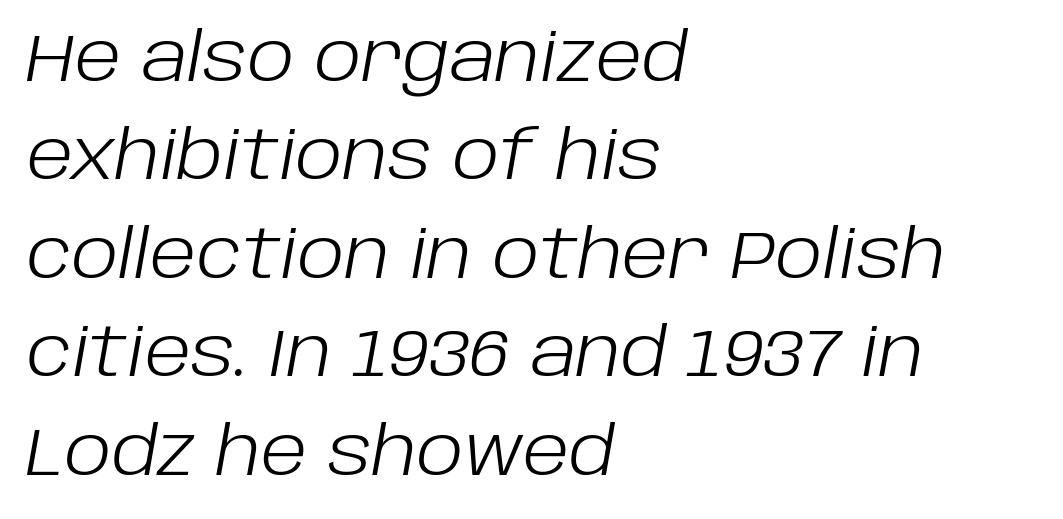
Q: Is the text bold? A: No.
Q: Is the text italic (slanted)? A: Yes, it leans right by about 10 degrees.
Q: Is the text underlined? A: No.
Q: How is the paragraph aligned? A: Left-aligned.
Q: Is the spacing between letters normal or unusually wide? A: Normal.
Q: Is the spacing between lines tight, normal or loose? A: Normal.
Q: Width (condensed, normal, or wide)? A: Normal.
Q: Stroke contrast? A: Low.
Q: x-height? A: Large.
Q: Monospaced? A: No.
